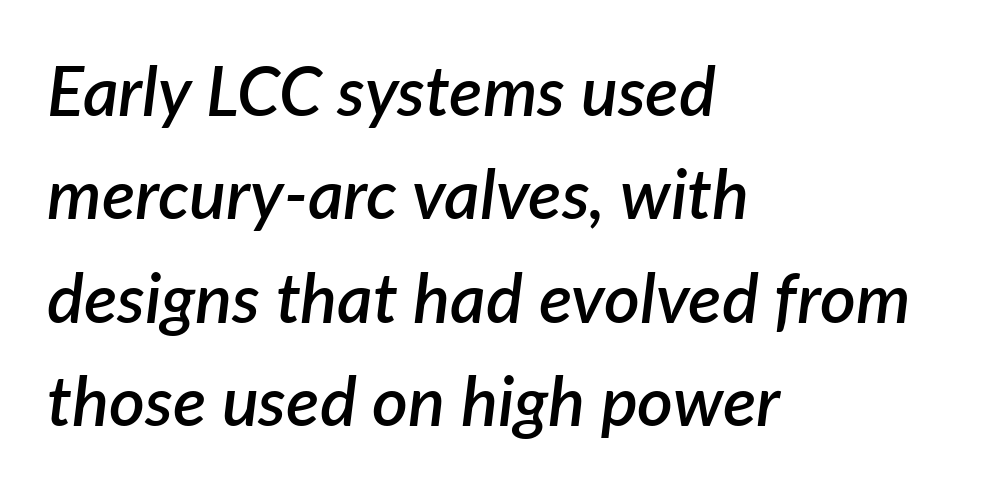
Q: Is the text bold? A: Semi-bold.
Q: Is the text italic (slanted)? A: Yes, it leans right by about 7 degrees.
Q: Is the text underlined? A: No.
Q: How is the paragraph aligned? A: Left-aligned.
Q: Is the spacing between letters normal or unusually wide? A: Normal.
Q: Is the spacing between lines tight, normal or loose? A: Normal.
Q: Width (condensed, normal, or wide)? A: Normal.
Q: Stroke contrast? A: Low.
Q: x-height? A: Medium.
Q: Monospaced? A: No.
